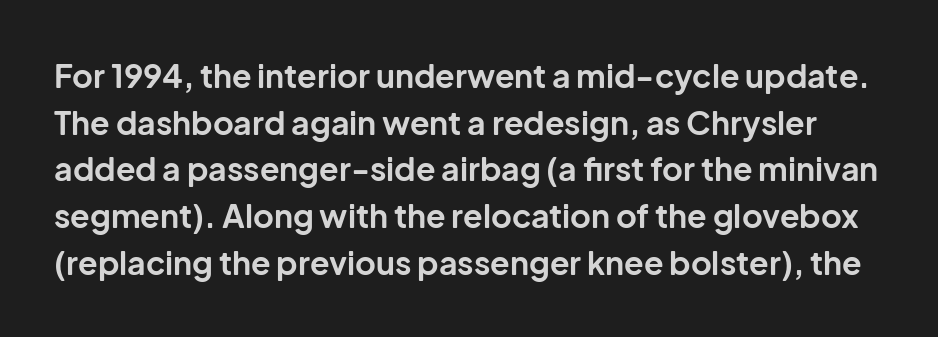
These words are printed bold, with thick strokes throughout. If you drew a line through each stem, it would be perfectly vertical. The rendering shows plain stroke endings on the letterforms — a sans-serif design. This sample has the flowing, uneven cadence of proportional lettering. The strip under each line holds only bare page.
